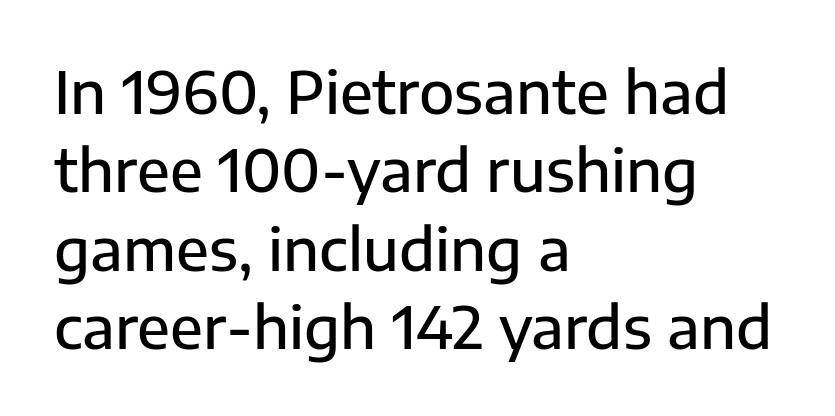
{"serif": "no", "italic": "no", "bold": "semi", "weight": "semibold", "width": "normal", "stroke_contrast": "low", "x_height": "medium", "monospaced": "no", "underline": "no", "align": "left", "line_spacing": "normal", "line_spacing_ratio": 1.35, "letter_spacing": "normal", "letter_spacing_em": 0.0, "glyph_px": 58}
